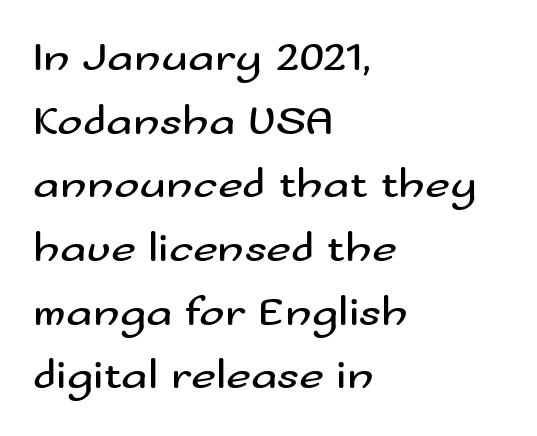
{"serif": "no", "italic": "no", "bold": "no", "weight": "regular", "width": "wide", "stroke_contrast": "medium", "x_height": "small", "monospaced": "no", "underline": "no", "align": "left", "line_spacing": "normal", "line_spacing_ratio": 1.48, "letter_spacing": "normal", "letter_spacing_em": 0.0, "glyph_px": 43}
